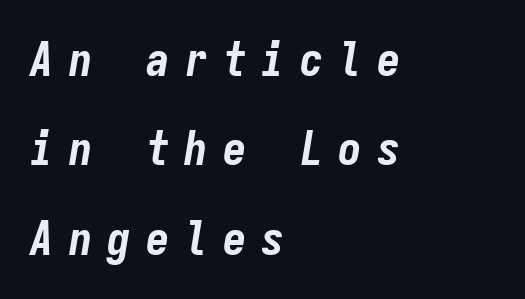
Q: Is the text bold? A: Yes.
Q: Is the text italic (slanted)? A: Yes, it leans right by about 9 degrees.
Q: Is the text underlined? A: No.
Q: How is the paragraph aligned? A: Left-aligned.
Q: Is the spacing between letters normal or unusually wide? A: Unusually wide.
Q: Is the spacing between lines tight, normal or loose? A: Loose.
Q: Width (condensed, normal, or wide)? A: Condensed.
Q: Stroke contrast? A: Low.
Q: x-height? A: Medium.
Q: Monospaced? A: Yes.
